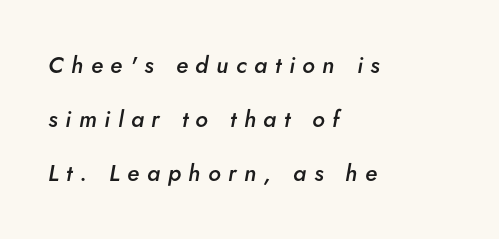
{"italic": "yes", "lean": "right", "slant_degrees": 5, "bold": "semi", "underline": "no", "align": "left", "line_spacing": "loose", "line_spacing_ratio": 2.35, "letter_spacing": "wide", "letter_spacing_em": 0.33, "glyph_px": 23}
